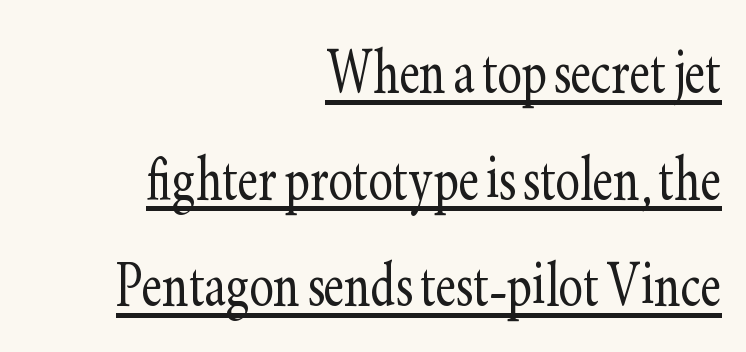
Q: Is the text bold? A: No.
Q: Is the text italic (slanted)? A: No, it is upright.
Q: Is the typeface a serif or a sans-serif typeface? A: Serif.
Q: Is the text underlined? A: Yes.
Q: How is the paragraph aligned? A: Right-aligned.
Q: Is the spacing between letters normal or unusually wide? A: Normal.
Q: Is the spacing between lines tight, normal or loose? A: Normal.
Q: Width (condensed, normal, or wide)? A: Condensed.
Q: Stroke contrast? A: Low.
Q: x-height? A: Small.
Q: Monospaced? A: No.
